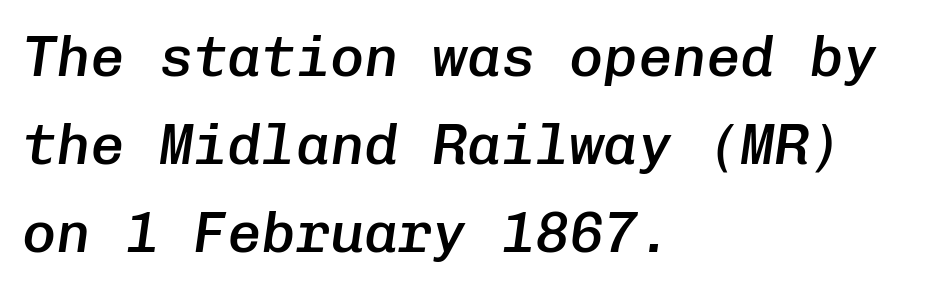
Q: Is the text bold? A: Semi-bold.
Q: Is the text italic (slanted)? A: Yes, it leans right by about 8 degrees.
Q: Is the text underlined? A: No.
Q: How is the paragraph aligned? A: Left-aligned.
Q: Is the spacing between letters normal or unusually wide? A: Normal.
Q: Is the spacing between lines tight, normal or loose? A: Normal.
Q: Width (condensed, normal, or wide)? A: Normal.
Q: Stroke contrast? A: Low.
Q: x-height? A: Medium.
Q: Monospaced? A: Yes.
